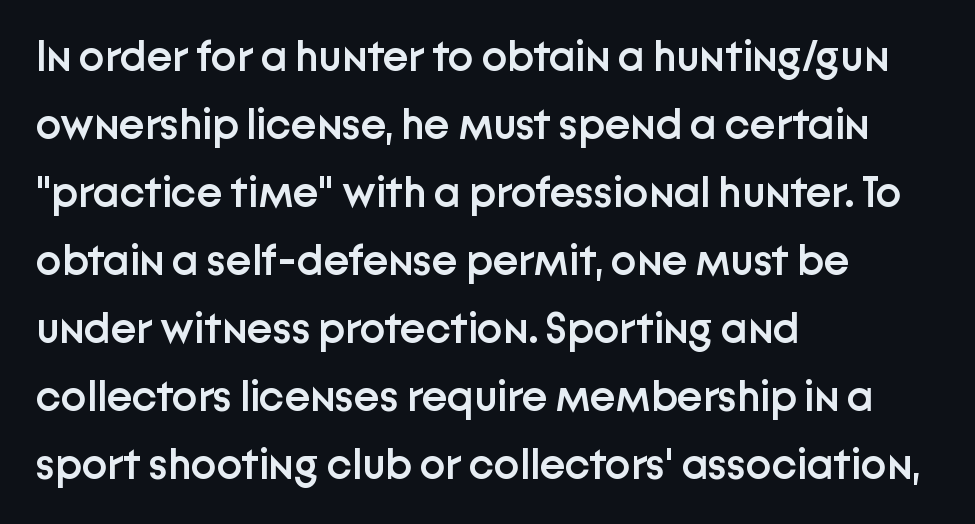
Q: Is the text bold? A: Semi-bold.
Q: Is the text italic (slanted)? A: No, it is upright.
Q: Is the typeface a serif or a sans-serif typeface? A: Sans-serif.
Q: Is the text underlined? A: No.
Q: How is the paragraph aligned? A: Left-aligned.
Q: Is the spacing between letters normal or unusually wide? A: Normal.
Q: Is the spacing between lines tight, normal or loose? A: Normal.
Q: Width (condensed, normal, or wide)? A: Normal.
Q: Stroke contrast? A: Low.
Q: x-height? A: Medium.
Q: Monospaced? A: No.
